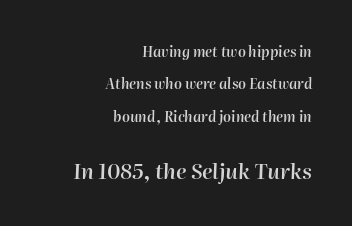
The image shows 21 px text type, italic (leaning right); set right-aligned, loose line spacing (2.31x), normal letter spacing, not underlined; the second (bottom) block is 1.5x larger.
